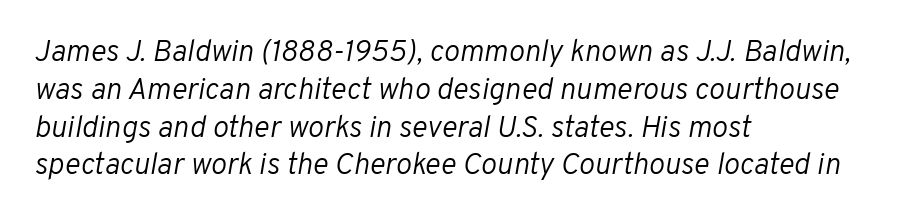
The image shows 30 px light type, italic (leaning right); set left-aligned, normal line spacing (1.26x), normal letter spacing, not underlined; low stroke contrast and a medium x-height.
